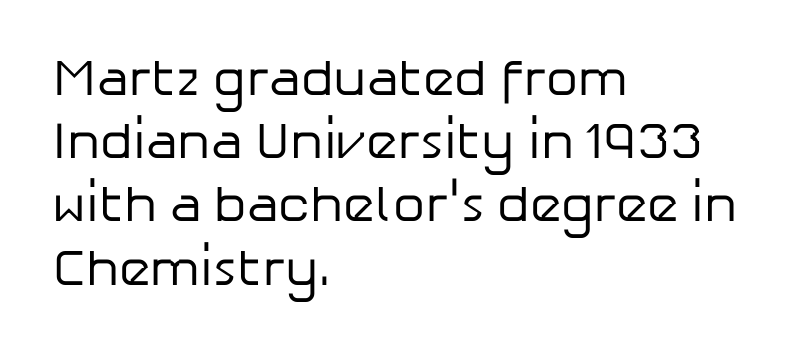
The image shows 51 px regular-weight sans-serif type, upright; set left-aligned, line spacing 1.24x, normal letter spacing, not underlined; low stroke contrast and a medium x-height.
